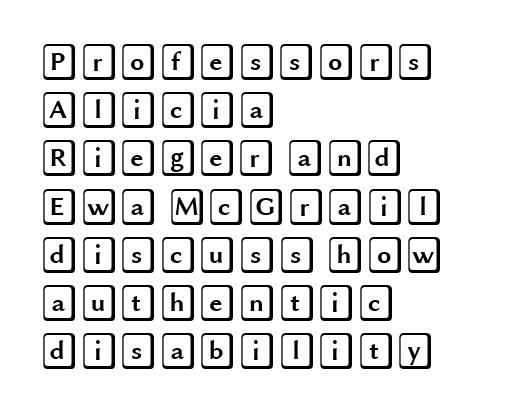
{"italic": "no", "width": "wide", "x_height": "large", "underline": "no", "align": "left", "line_spacing": "normal", "line_spacing_ratio": 1.34, "letter_spacing": "normal", "letter_spacing_em": 0.0, "glyph_px": 36}
